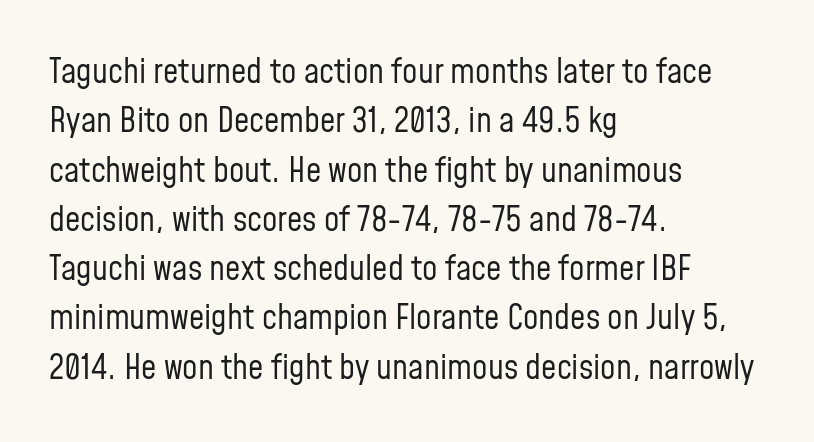
Q: Is the text bold? A: No.
Q: Is the text italic (slanted)? A: No, it is upright.
Q: Is the typeface a serif or a sans-serif typeface? A: Sans-serif.
Q: Is the text underlined? A: No.
Q: How is the paragraph aligned? A: Left-aligned.
Q: Is the spacing between letters normal or unusually wide? A: Normal.
Q: Is the spacing between lines tight, normal or loose? A: Normal.
Q: Width (condensed, normal, or wide)? A: Condensed.
Q: Stroke contrast? A: Low.
Q: x-height? A: Medium.
Q: Monospaced? A: No.
